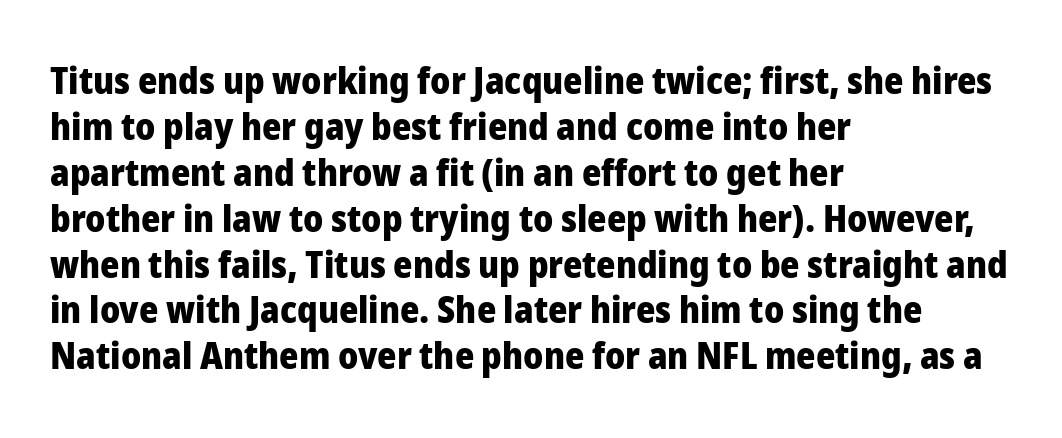
The image shows 37 px heavy sans-serif type, upright; set left-aligned, line spacing 1.24x, normal letter spacing, not underlined; low stroke contrast and a medium x-height.
